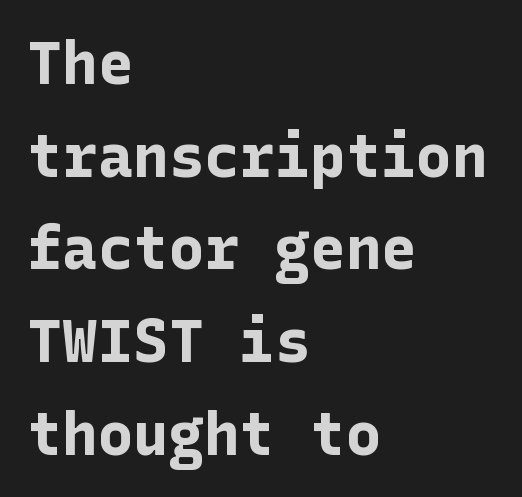
The image shows 59 px bold sans-serif type, upright; set left-aligned, normal line spacing (1.57x), normal letter spacing, not underlined; low stroke contrast and a medium x-height.
